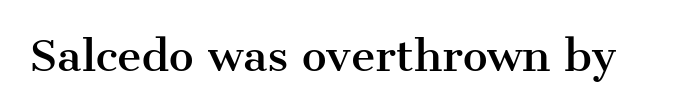
The image shows 42 px serif type, upright; set normal letter spacing, not underlined; medium stroke contrast and a medium x-height.
